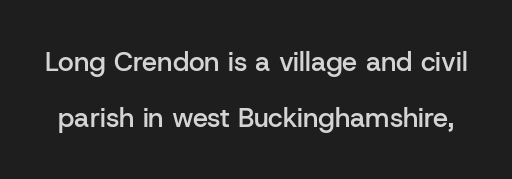
The image shows 27 px text type, upright; set loose line spacing (2.06x), normal letter spacing, not underlined.
